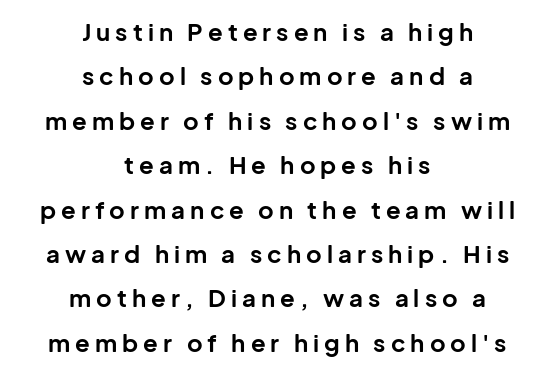
Q: Is the text bold? A: Yes.
Q: Is the text italic (slanted)? A: No, it is upright.
Q: Is the text underlined? A: No.
Q: How is the paragraph aligned? A: Centered.
Q: Is the spacing between letters normal or unusually wide? A: Unusually wide.
